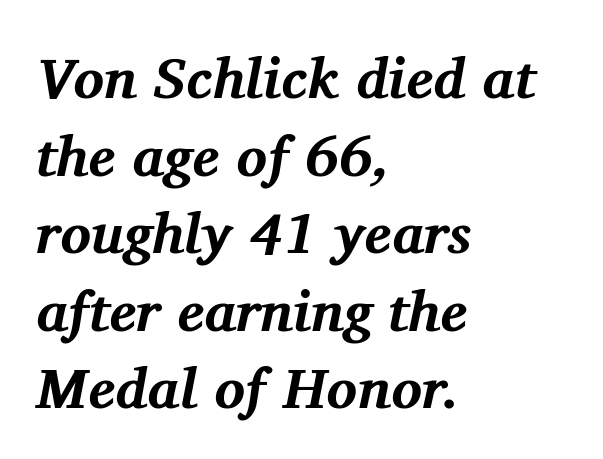
{"serif": "yes", "italic": "yes", "lean": "right", "slant_degrees": 11, "bold": "yes", "weight": "bold", "width": "normal", "stroke_contrast": "medium", "x_height": "medium", "monospaced": "no", "underline": "no", "align": "left", "line_spacing": "normal", "line_spacing_ratio": 1.36, "letter_spacing": "normal", "letter_spacing_em": 0.0, "glyph_px": 57}
